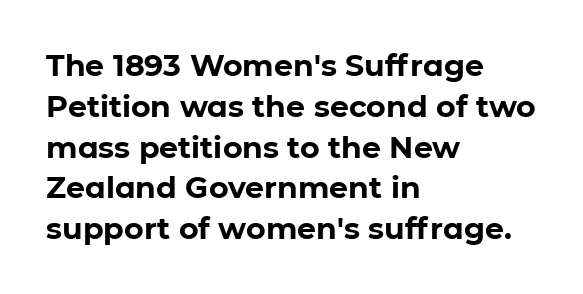
Q: Is the text bold? A: Yes.
Q: Is the text italic (slanted)? A: No, it is upright.
Q: Is the typeface a serif or a sans-serif typeface? A: Sans-serif.
Q: Is the text underlined? A: No.
Q: How is the paragraph aligned? A: Left-aligned.
Q: Is the spacing between letters normal or unusually wide? A: Normal.
Q: Is the spacing between lines tight, normal or loose? A: Normal.
Q: Width (condensed, normal, or wide)? A: Normal.
Q: Stroke contrast? A: Low.
Q: x-height? A: Medium.
Q: Monospaced? A: No.
